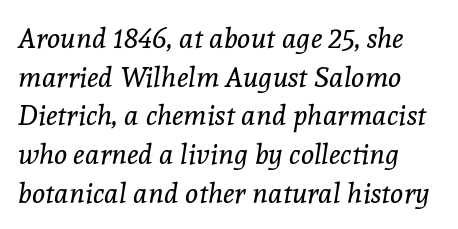
{"serif": "yes", "italic": "yes", "lean": "right", "slant_degrees": 8, "bold": "no", "weight": "regular", "width": "normal", "x_height": "medium", "monospaced": "no", "underline": "no", "line_spacing": "normal", "line_spacing_ratio": 1.38, "letter_spacing": "normal", "letter_spacing_em": 0.0, "glyph_px": 28}
